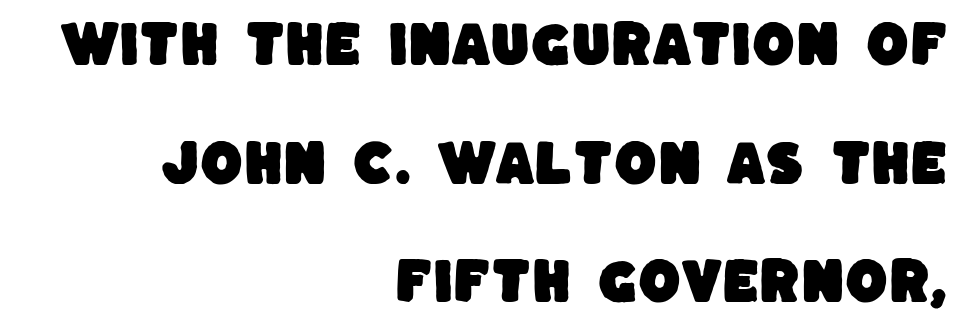
Q: Is the typeface a serif or a sans-serif typeface? A: Sans-serif.
Q: Is the text underlined? A: No.
Q: How is the paragraph aligned? A: Right-aligned.
Q: Is the spacing between letters normal or unusually wide? A: Normal.
Q: Is the spacing between lines tight, normal or loose? A: Loose.
Q: Width (condensed, normal, or wide)? A: Normal.
Q: Stroke contrast? A: Low.
Q: x-height? A: Large.
Q: Monospaced? A: No.
